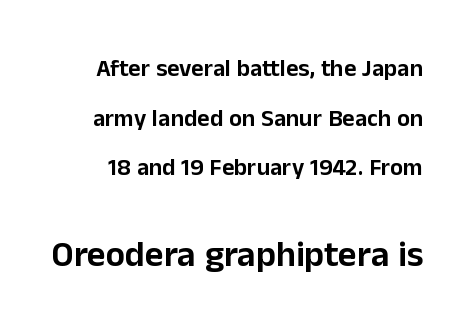
The image shows 36 px sans-serif type, upright; set loose line spacing (2.07x), normal letter spacing, not underlined; the second (bottom) block is 1.5x larger; low stroke contrast and a medium x-height.
